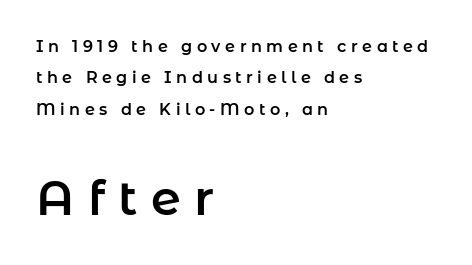
Reading down the block, your eye returns to a fixed left position each line. Does the leading feel generous? Absolutely, it's lavish. Check the space under the baseline: it is left empty. Rendered with straight, roman letterforms.
